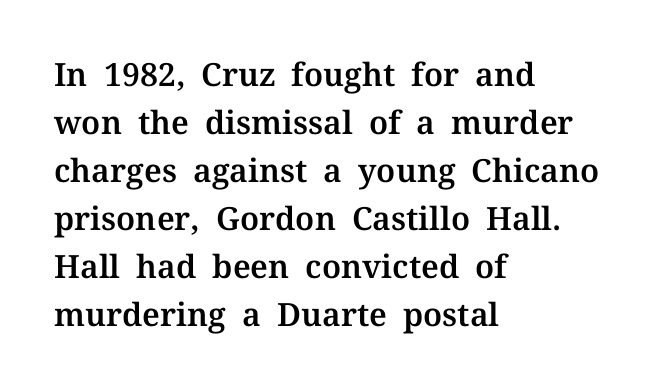
The image shows 32 px serif type, upright; set left-aligned, normal line spacing (1.5x), normal letter spacing, not underlined; medium stroke contrast and a medium x-height.
